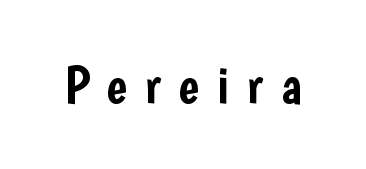
Looks like regular typesetting: each glyph gets only the width it needs. The face used here is a sans, in the tradition of grotesques and geometrics. Type without underlining. The rendering inserts visible extra space after every character. This is the regular roman posture of the typeface.
